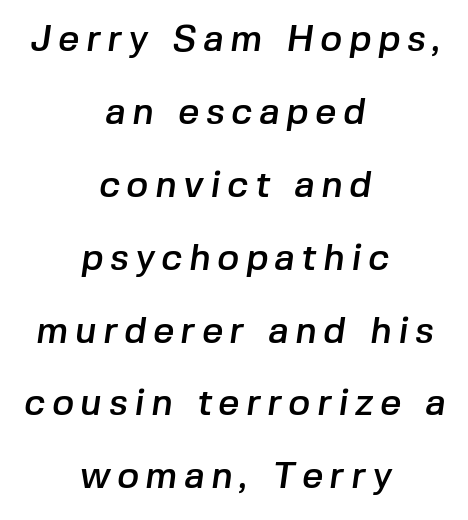
{"serif": "no", "width": "normal", "stroke_contrast": "low", "x_height": "medium", "monospaced": "no", "underline": "no", "align": "center", "line_spacing": "loose", "line_spacing_ratio": 1.97, "glyph_px": 37}
